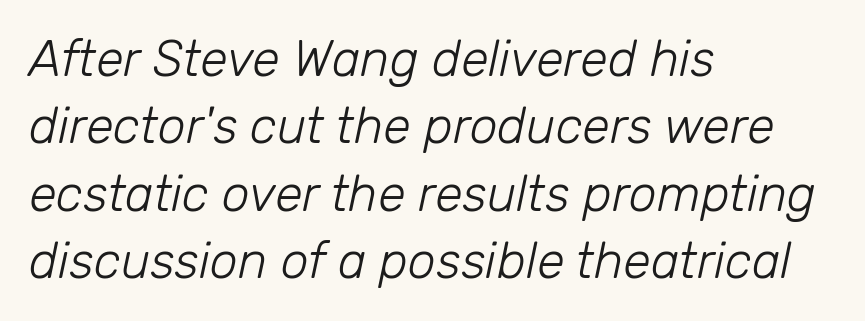
The image shows 50 px light type, italic (leaning right); set left-aligned, normal line spacing (1.35x), normal letter spacing, not underlined; low stroke contrast and a medium x-height.
